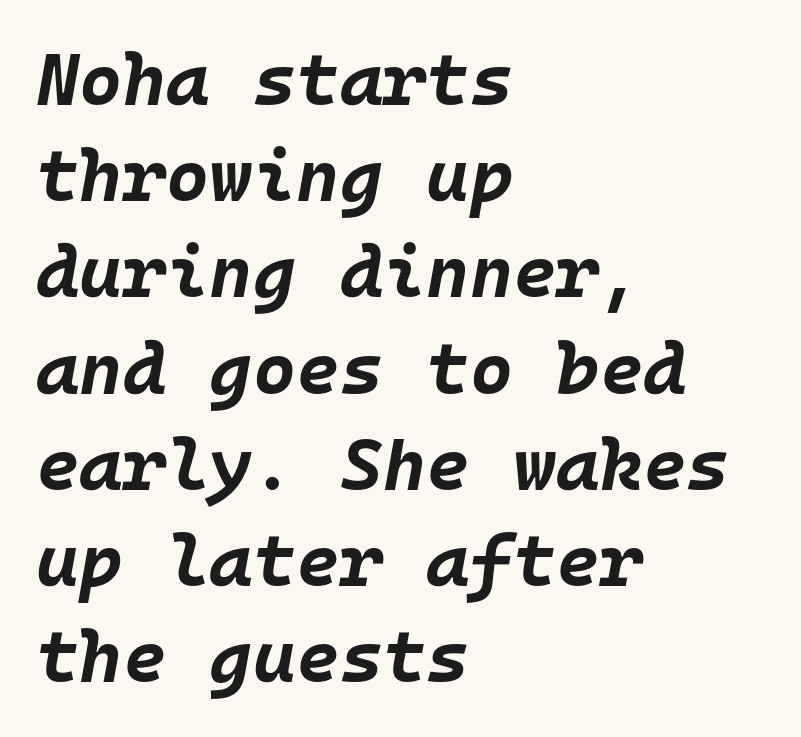
Q: Is the text bold? A: Yes.
Q: Is the text italic (slanted)? A: Yes, it leans right by about 10 degrees.
Q: Is the text underlined? A: No.
Q: How is the paragraph aligned? A: Left-aligned.
Q: Is the spacing between letters normal or unusually wide? A: Normal.
Q: Is the spacing between lines tight, normal or loose? A: Normal.
Q: Width (condensed, normal, or wide)? A: Normal.
Q: Stroke contrast? A: Low.
Q: x-height? A: Large.
Q: Monospaced? A: Yes.
